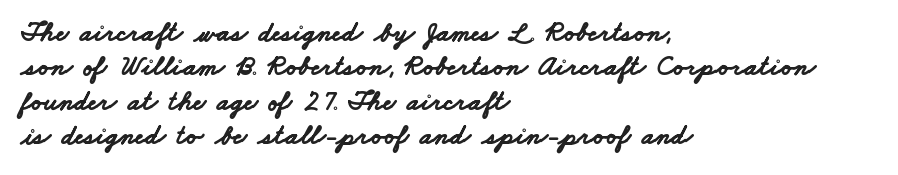
{"serif": "no", "bold": "yes", "weight": "bold", "width": "wide", "stroke_contrast": "low", "x_height": "small", "monospaced": "no", "underline": "no", "align": "left", "line_spacing_ratio": 1.23, "letter_spacing": "normal", "letter_spacing_em": 0.0, "glyph_px": 28}
